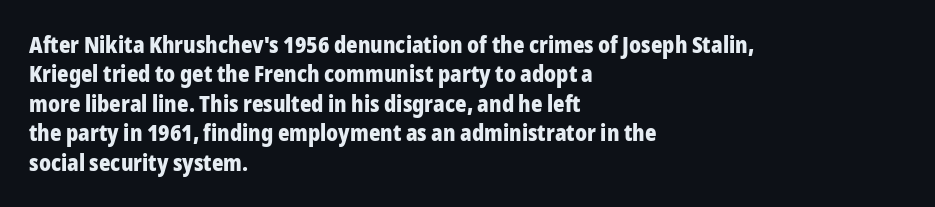
The image shows 22 px bold type, upright; set left-aligned, normal line spacing (1.34x), normal letter spacing, not underlined.
